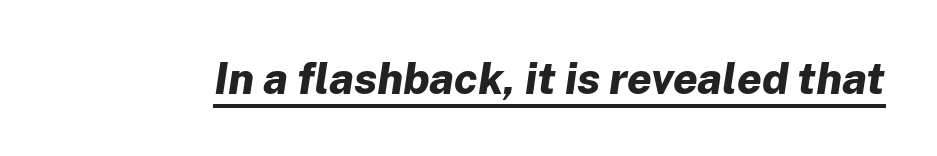
The specimen includes a rule beneath the text block's lines. The rendering keeps characters at their native spacing. The passage shown is typed in a proportional face where columns would drift. The strokes are fattened all the way to bold. This sample uses an oblique cut, with every glyph tilted off the vertical.
